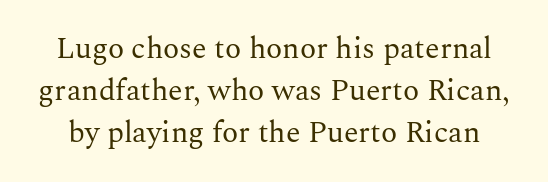
The image shows 30 px regular-weight serif type, upright; set normal line spacing (1.4x), normal letter spacing, not underlined; medium stroke contrast and a medium x-height.
